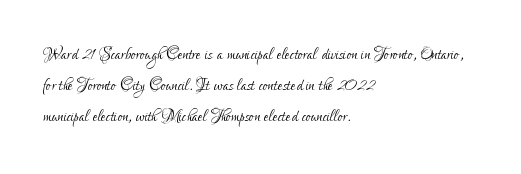
The image shows 22 px text type; set left-aligned, normal line spacing (1.42x), normal letter spacing, not underlined.
